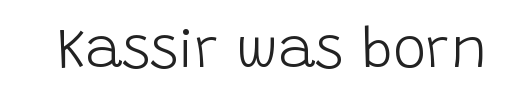
Glyph-to-glyph distance matches everyday printed text. Each letter keeps its own natural width here, so spacing adapts to shape. Upright lettering throughout. Each stroke keeps to a modest, everyday thickness or less. Does the type have serifs? No, each stem ends abruptly. Just letters on the line, the space beneath them empty.
